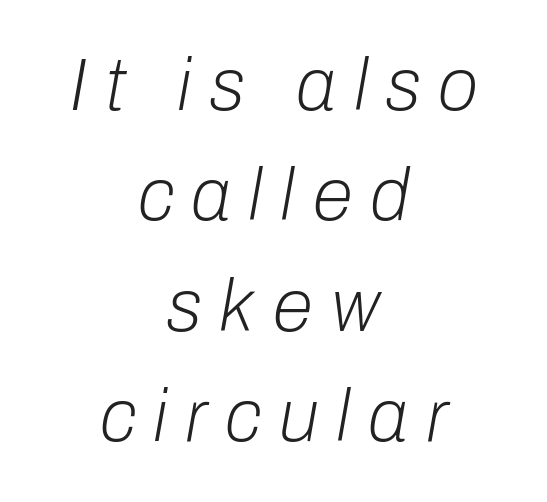
{"italic": "yes", "lean": "right", "slant_degrees": 10, "bold": "no", "weight": "light", "width": "normal", "stroke_contrast": "low", "x_height": "medium", "monospaced": "no", "underline": "no", "align": "center", "line_spacing": "normal", "line_spacing_ratio": 1.49, "letter_spacing": "wide", "letter_spacing_em": 0.24, "glyph_px": 74}
